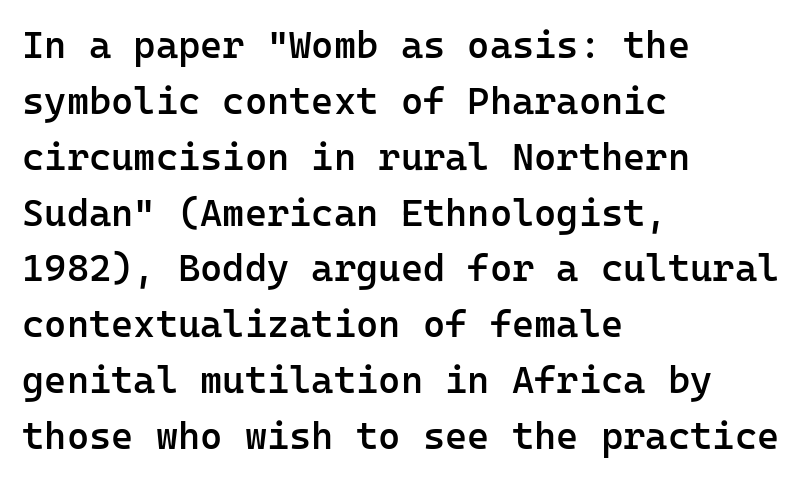
Q: Is the text bold? A: Semi-bold.
Q: Is the text italic (slanted)? A: No, it is upright.
Q: Is the typeface a serif or a sans-serif typeface? A: Sans-serif.
Q: Is the text underlined? A: No.
Q: How is the paragraph aligned? A: Left-aligned.
Q: Is the spacing between letters normal or unusually wide? A: Normal.
Q: Is the spacing between lines tight, normal or loose? A: Normal.
Q: Width (condensed, normal, or wide)? A: Normal.
Q: Stroke contrast? A: Low.
Q: x-height? A: Medium.
Q: Monospaced? A: Yes.
